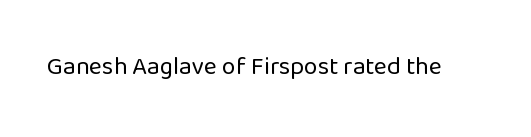
The rendering keeps characters at their native spacing. The font sits on the lighter half of the weight spectrum, regular included. Quick note: underline off. Is there any slant? The stems are plumb.
